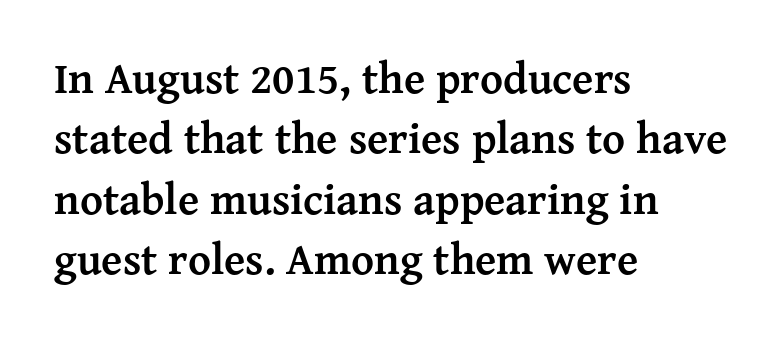
Q: Is the text bold? A: Yes.
Q: Is the text italic (slanted)? A: No, it is upright.
Q: Is the typeface a serif or a sans-serif typeface? A: Serif.
Q: Is the text underlined? A: No.
Q: How is the paragraph aligned? A: Left-aligned.
Q: Is the spacing between letters normal or unusually wide? A: Normal.
Q: Is the spacing between lines tight, normal or loose? A: Normal.
Q: Width (condensed, normal, or wide)? A: Normal.
Q: Stroke contrast? A: Medium.
Q: x-height? A: Medium.
Q: Monospaced? A: No.
